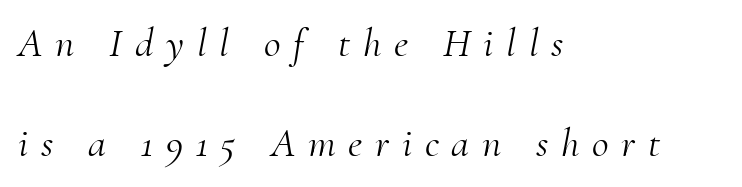
The image shows 41 px light serif type, italic (leaning right); set left-aligned, loose line spacing (2.45x), unusually wide letter spacing (+0.31 em), not underlined; medium stroke contrast and a small x-height.
